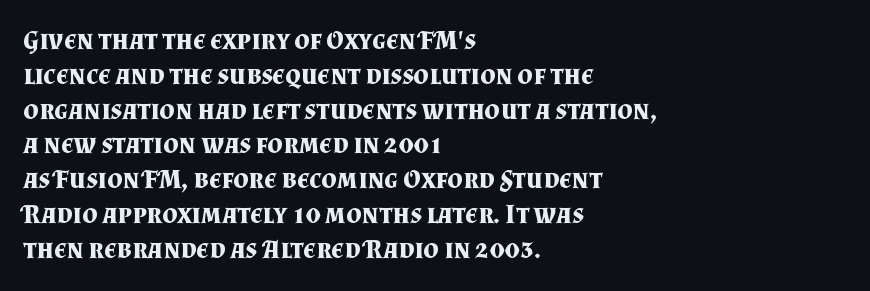
Q: Is the text bold? A: Yes.
Q: Is the text italic (slanted)? A: No, it is upright.
Q: Is the text underlined? A: No.
Q: How is the paragraph aligned? A: Left-aligned.
Q: Is the spacing between letters normal or unusually wide? A: Normal.
Q: Is the spacing between lines tight, normal or loose? A: Normal.
